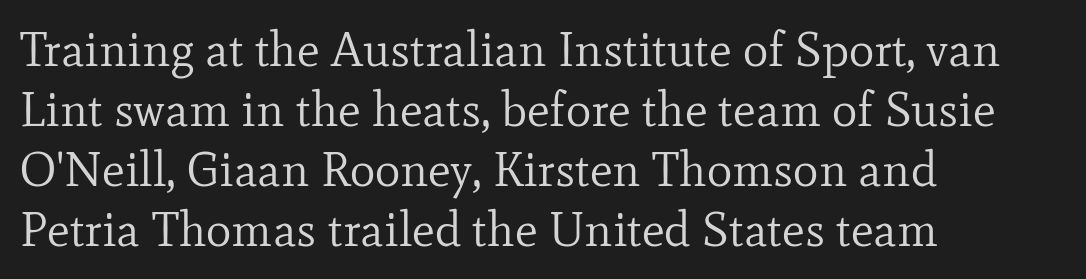
{"serif": "yes", "italic": "no", "bold": "no", "weight": "regular", "width": "normal", "stroke_contrast": "low", "x_height": "small", "monospaced": "no", "underline": "no", "align": "left", "line_spacing": "normal", "line_spacing_ratio": 1.25, "letter_spacing": "normal", "letter_spacing_em": 0.0, "glyph_px": 48}
